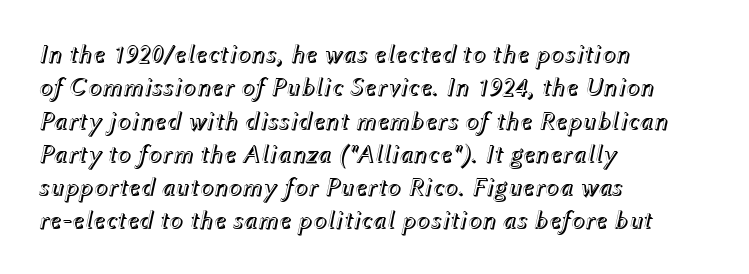
The image shows 26 px text type, italic (leaning right); set left-aligned, normal line spacing (1.28x), normal letter spacing, not underlined.
